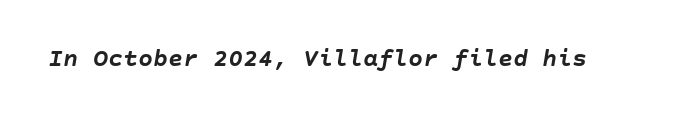
Emphasis by weight is at full strength: bold. Observe the lean: these are italic letterforms. Underlining? Definitely not there. Observe the ordinary spacing: letters are neighbours, not strangers.
